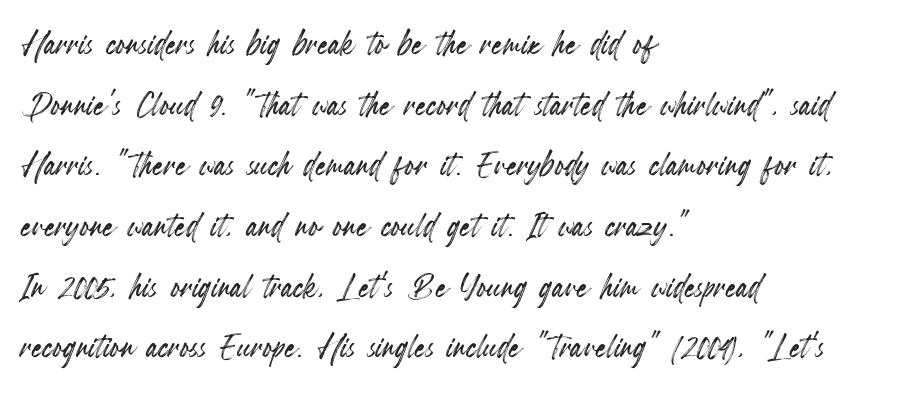
Q: Is the text italic (slanted)? A: Yes.
Q: Is the text underlined? A: No.
Q: How is the paragraph aligned? A: Left-aligned.
Q: Is the spacing between letters normal or unusually wide? A: Normal.
Q: Is the spacing between lines tight, normal or loose? A: Normal.
Q: Width (condensed, normal, or wide)? A: Condensed.
Q: x-height? A: Small.
Q: Monospaced? A: No.
